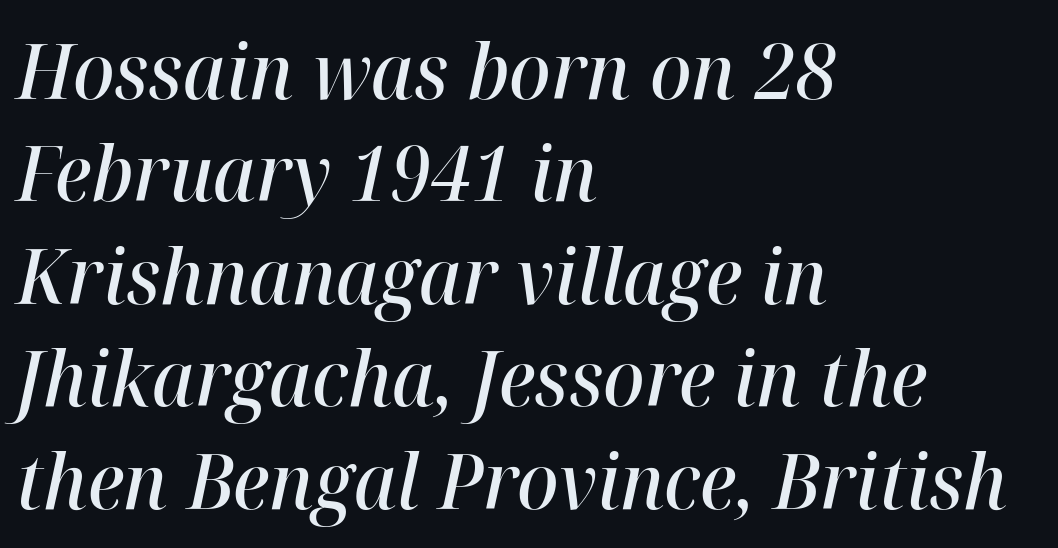
The image shows 77 px semibold type, italic (leaning right); set left-aligned, normal line spacing (1.33x), normal letter spacing, not underlined; high stroke contrast and a medium x-height.
